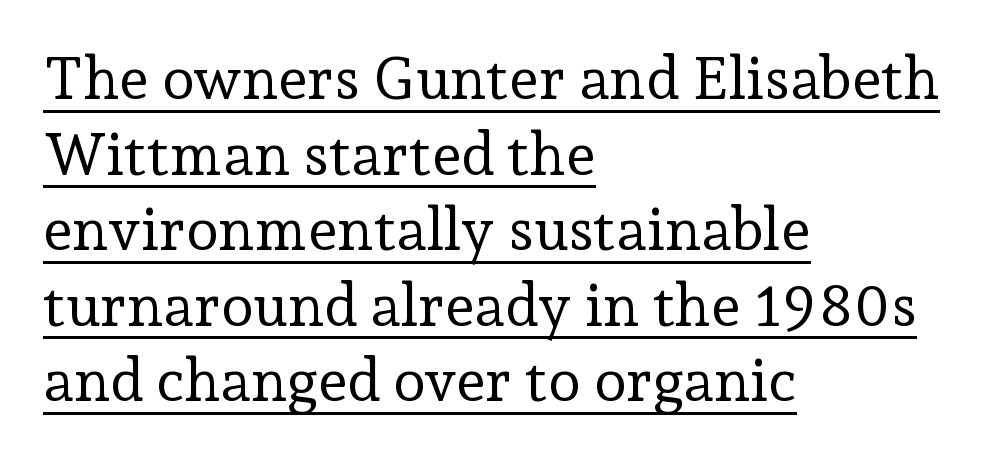
{"serif": "yes", "italic": "no", "bold": "no", "weight": "regular", "width": "normal", "stroke_contrast": "low", "x_height": "medium", "monospaced": "no", "underline": "yes", "align": "left", "line_spacing": "normal", "line_spacing_ratio": 1.28, "letter_spacing": "normal", "letter_spacing_em": 0.0, "glyph_px": 59}
